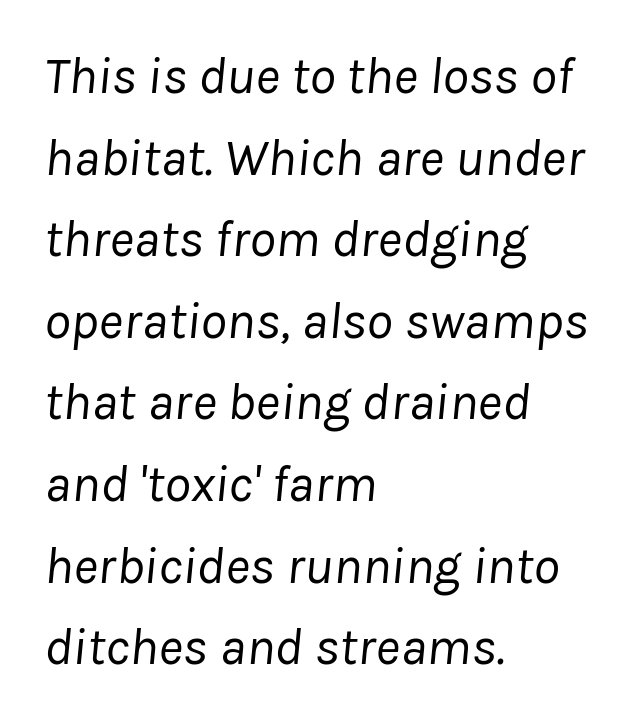
Q: Is the text bold? A: No.
Q: Is the text italic (slanted)? A: Yes, it leans right by about 8 degrees.
Q: Is the text underlined? A: No.
Q: How is the paragraph aligned? A: Left-aligned.
Q: Is the spacing between letters normal or unusually wide? A: Normal.
Q: Is the spacing between lines tight, normal or loose? A: Normal.
Q: Width (condensed, normal, or wide)? A: Normal.
Q: Stroke contrast? A: Low.
Q: x-height? A: Medium.
Q: Monospaced? A: No.
